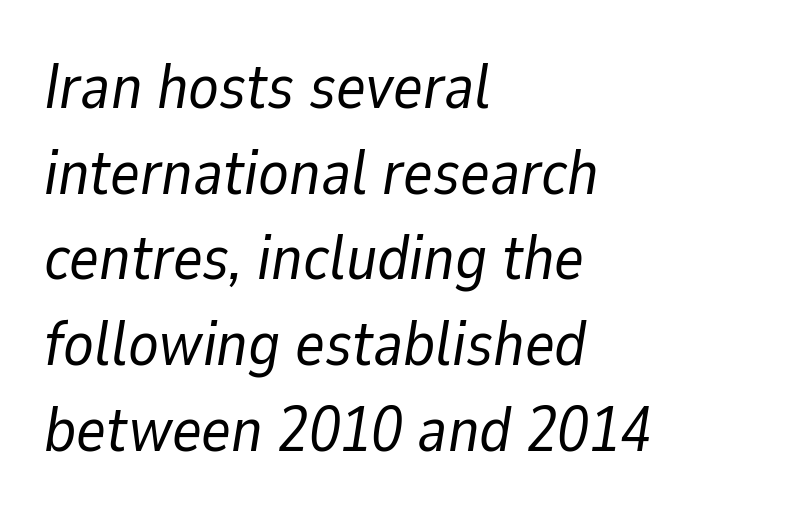
{"italic": "yes", "lean": "right", "slant_degrees": 9, "bold": "no", "weight": "regular", "width": "normal", "stroke_contrast": "low", "x_height": "medium", "monospaced": "no", "underline": "no", "align": "left", "line_spacing": "normal", "line_spacing_ratio": 1.36, "letter_spacing": "normal", "letter_spacing_em": 0.0, "glyph_px": 63}
